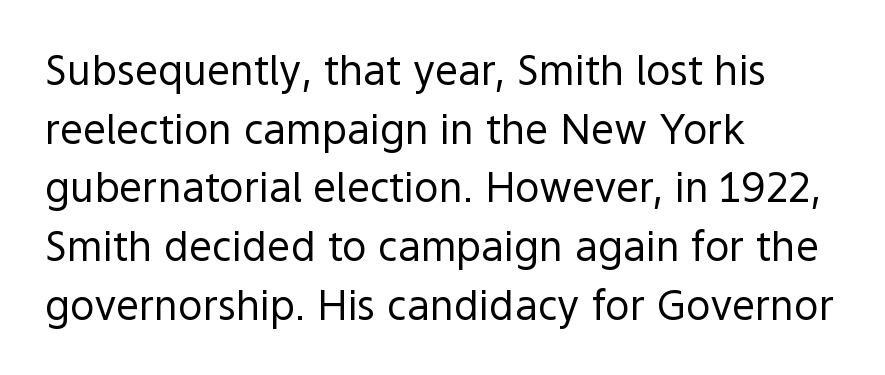
{"serif": "no", "italic": "no", "bold": "no", "weight": "regular", "width": "normal", "x_height": "medium", "monospaced": "no", "underline": "no", "align": "left", "line_spacing": "normal", "line_spacing_ratio": 1.43, "letter_spacing": "normal", "letter_spacing_em": 0.0, "glyph_px": 41}
